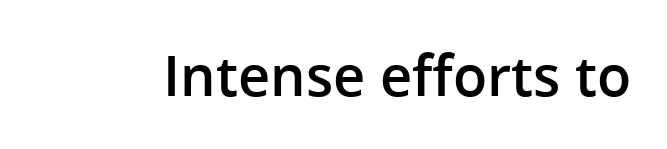
You can tell from the bare stems that sans-serif type was used. Caption: standard tracking, unaltered. Is this a fixed-width face? No — the glyphs have proportional, varying widths. Strokes here are thickened, but only to semibold level.
